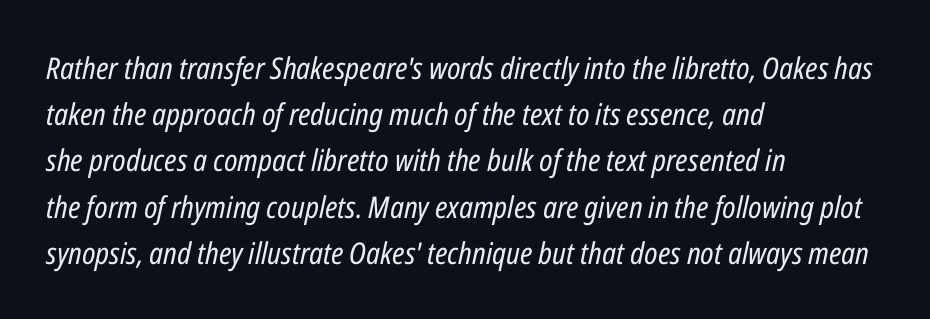
The image shows 30 px regular-weight, condensed type, italic (leaning right); set left-aligned, normal line spacing (1.54x), normal letter spacing, not underlined; low stroke contrast and a medium x-height.
